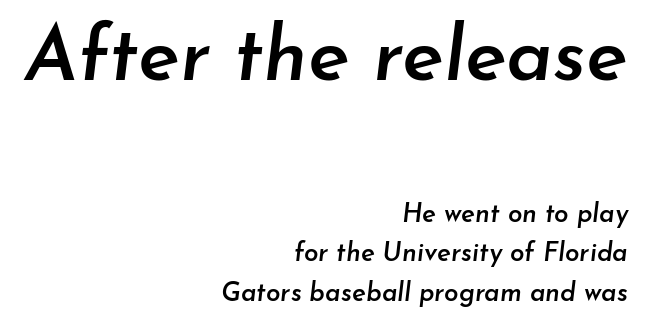
{"italic": "yes", "lean": "right", "slant_degrees": 7, "bold": "semi", "weight": "semibold", "width": "normal", "stroke_contrast": "low", "x_height": "small", "monospaced": "no", "underline": "no", "align": "right", "line_spacing": "normal", "line_spacing_ratio": 1.52, "letter_spacing": "normal", "letter_spacing_em": 0.0, "larger_block": "first", "size_ratio": 3.0, "glyph_px": 78}
